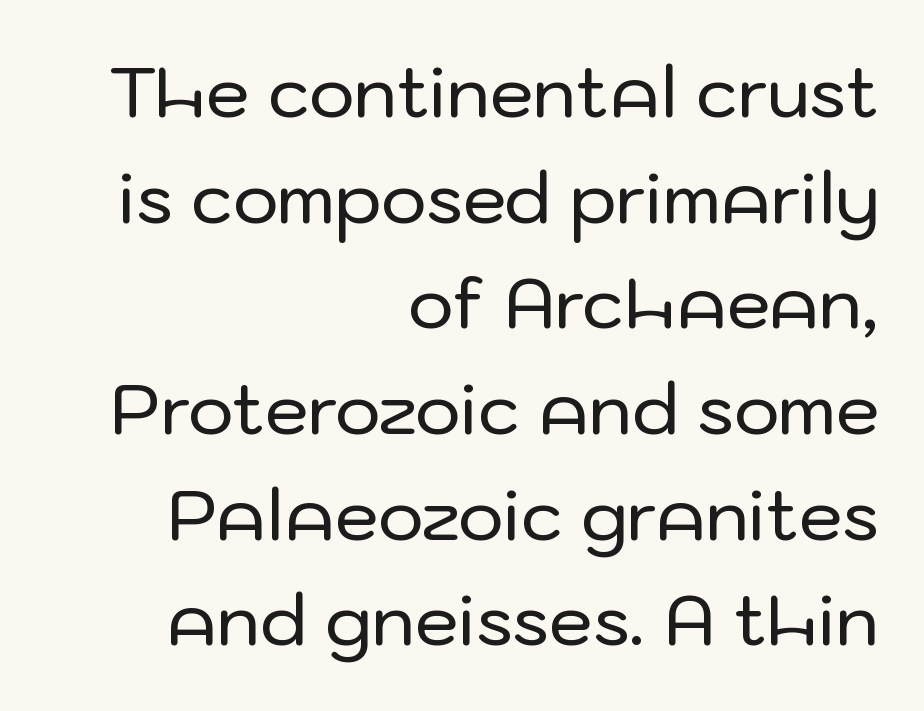
Q: Is the text italic (slanted)? A: No, it is upright.
Q: Is the typeface a serif or a sans-serif typeface? A: Sans-serif.
Q: Is the text underlined? A: No.
Q: How is the paragraph aligned? A: Right-aligned.
Q: Is the spacing between letters normal or unusually wide? A: Normal.
Q: Is the spacing between lines tight, normal or loose? A: Normal.
Q: Width (condensed, normal, or wide)? A: Normal.
Q: Stroke contrast? A: Low.
Q: x-height? A: Medium.
Q: Monospaced? A: No.
